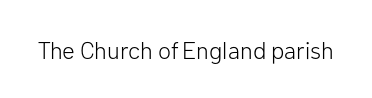
The image shows 24 px text type, upright; set normal letter spacing, not underlined.
